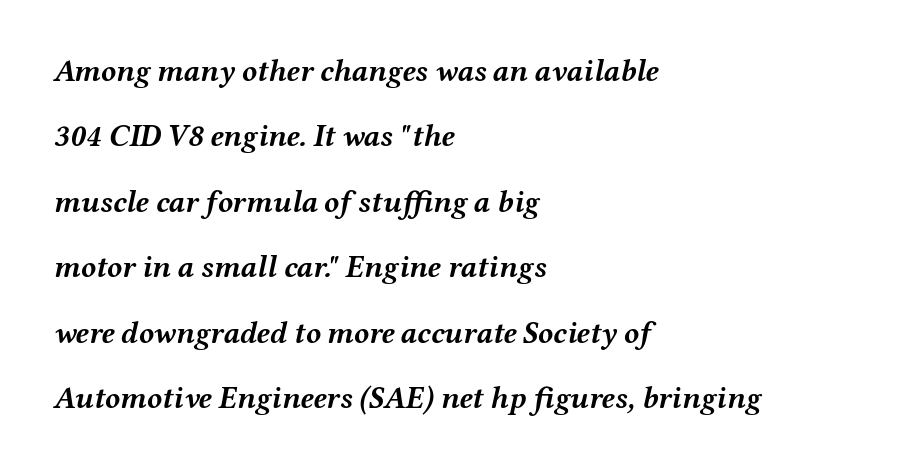
Q: Is the text bold? A: Yes.
Q: Is the text italic (slanted)? A: Yes, it leans right by about 12 degrees.
Q: Is the text underlined? A: No.
Q: How is the paragraph aligned? A: Left-aligned.
Q: Is the spacing between letters normal or unusually wide? A: Normal.
Q: Is the spacing between lines tight, normal or loose? A: Loose.
Q: Width (condensed, normal, or wide)? A: Wide.
Q: Stroke contrast? A: Medium.
Q: x-height? A: Medium.
Q: Monospaced? A: No.
